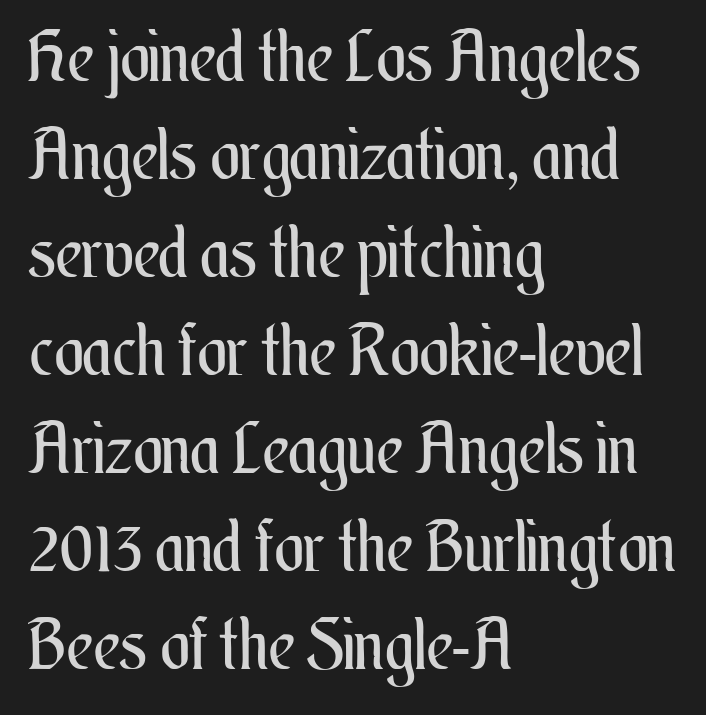
The image shows 70 px regular-weight, condensed type, upright; set left-aligned, normal line spacing (1.4x), normal letter spacing, not underlined; medium stroke contrast and a small x-height.
